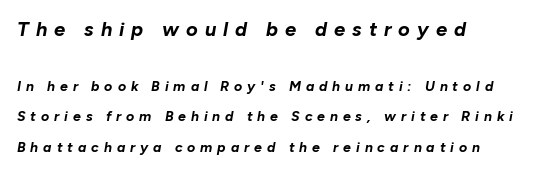
Honestly, the rows look like they've been pulled way apart. Heavy-handed strokes throughout: this text is bold. In this sample the first text group is rendered at the bigger scale. Style check: oblique.
